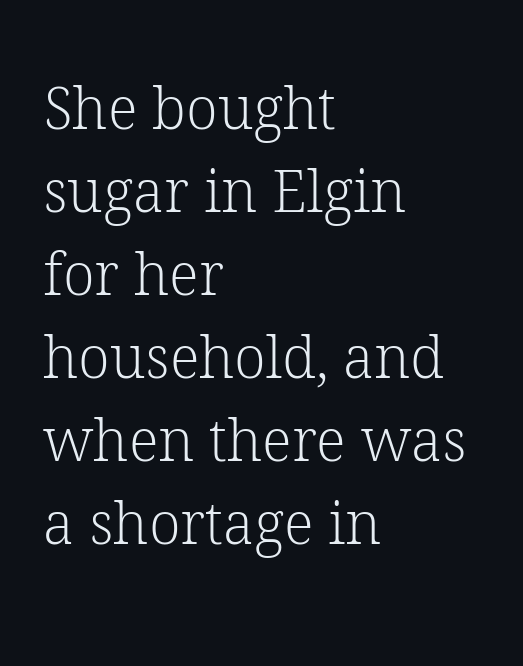
Q: Is the text bold? A: No.
Q: Is the text italic (slanted)? A: No, it is upright.
Q: Is the typeface a serif or a sans-serif typeface? A: Serif.
Q: Is the text underlined? A: No.
Q: How is the paragraph aligned? A: Left-aligned.
Q: Is the spacing between letters normal or unusually wide? A: Normal.
Q: Is the spacing between lines tight, normal or loose? A: Normal.
Q: Width (condensed, normal, or wide)? A: Normal.
Q: Stroke contrast? A: Low.
Q: x-height? A: Medium.
Q: Monospaced? A: No.
